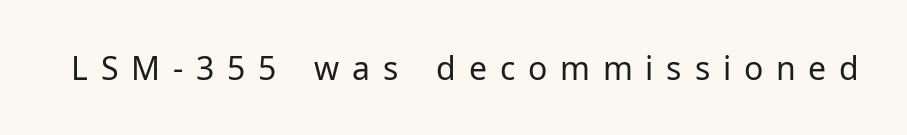
Every character sits straight up, as roman type does. This is not heavy type; no bold has been used. The rendering uses natural spacing where letterforms have individual widths. These lines have a slow, spaced-out rhythm from letter to letter.
